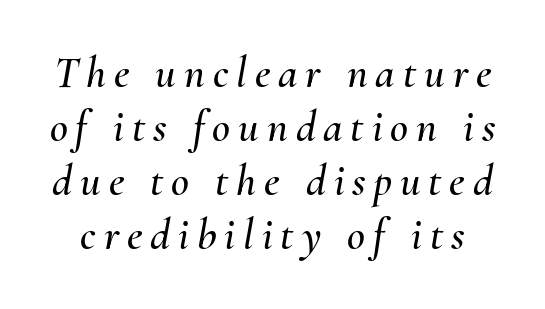
Style check: oblique. A typesetter would call this proportional, since set widths differ per character. The space directly below the letters is spotless.
